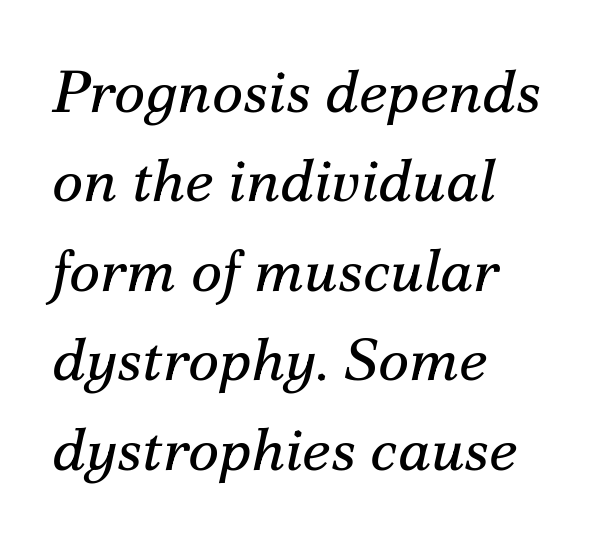
The image shows 60 px regular-weight serif type, italic (leaning right); set left-aligned, normal line spacing (1.49x), normal letter spacing, not underlined; medium stroke contrast and a small x-height.
